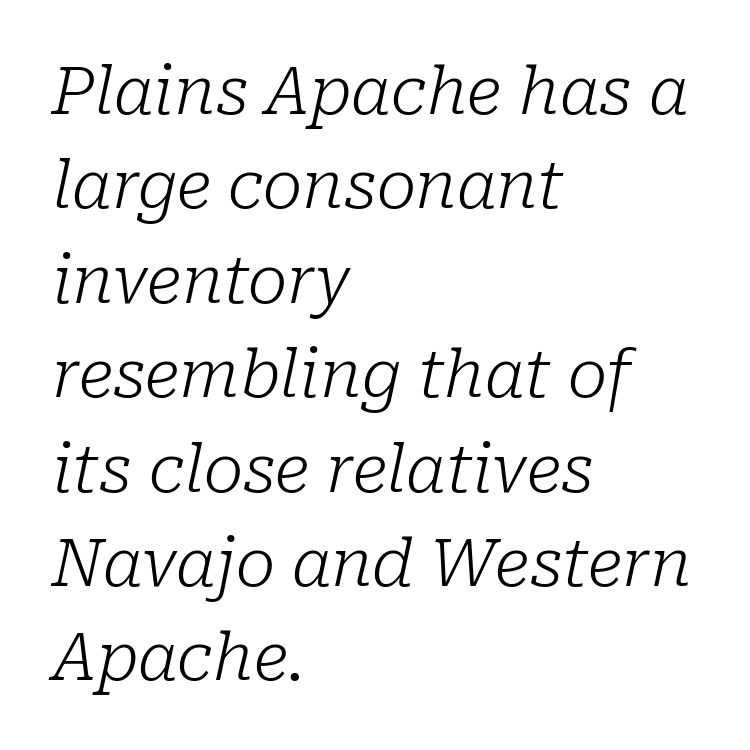
{"serif": "yes", "italic": "yes", "lean": "right", "slant_degrees": 10, "bold": "no", "weight": "light", "width": "normal", "stroke_contrast": "low", "x_height": "medium", "monospaced": "no", "underline": "no", "align": "left", "line_spacing": "normal", "line_spacing_ratio": 1.43, "letter_spacing": "normal", "letter_spacing_em": 0.0, "glyph_px": 66}
